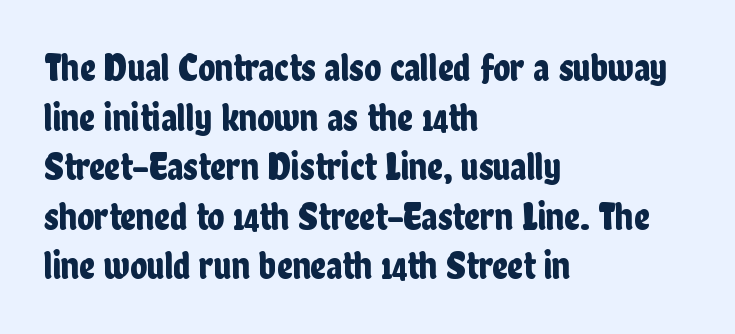
The lines in this sample share a left origin and differ only in where they stop. Is there any slant? The stems are plumb. Do the characters align in a grid? No, the font is proportional. Summary of vertical rhythm: regular, with standard interline spacing.
